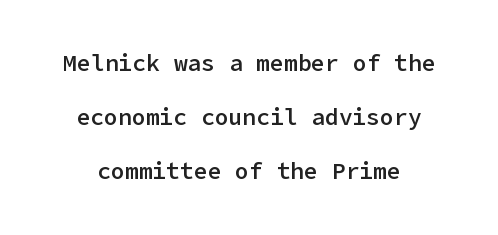
Q: Is the text bold? A: Semi-bold.
Q: Is the text italic (slanted)? A: No, it is upright.
Q: Is the text underlined? A: No.
Q: Is the spacing between letters normal or unusually wide? A: Normal.
Q: Is the spacing between lines tight, normal or loose? A: Loose.
